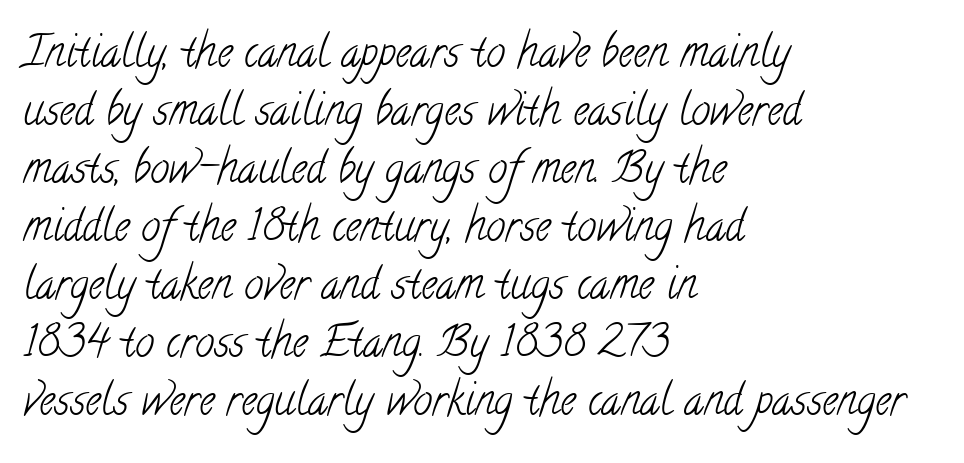
The image shows 43 px light, condensed serif type; set left-aligned, normal line spacing (1.35x), normal letter spacing, not underlined; low stroke contrast and a small x-height.
